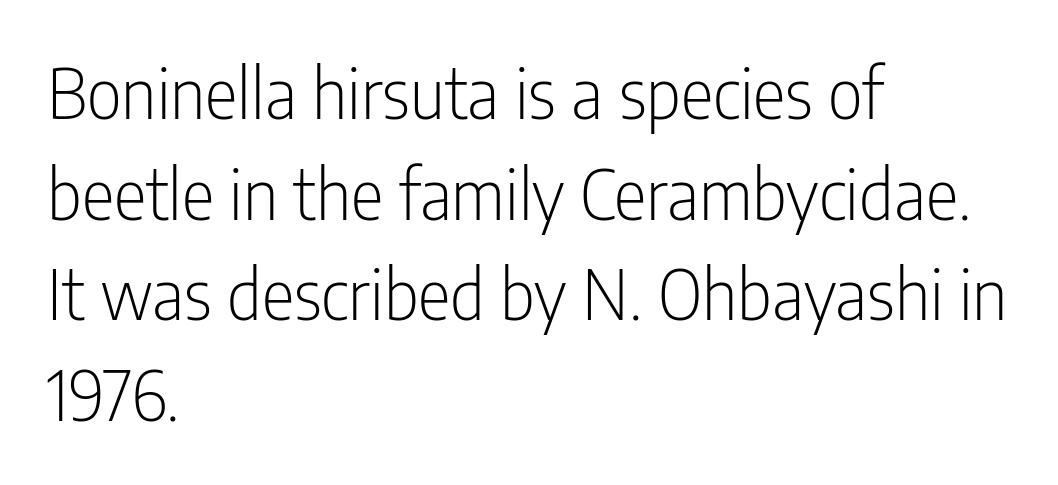
Q: Is the text bold? A: No.
Q: Is the text italic (slanted)? A: No, it is upright.
Q: Is the typeface a serif or a sans-serif typeface? A: Sans-serif.
Q: Is the text underlined? A: No.
Q: How is the paragraph aligned? A: Left-aligned.
Q: Is the spacing between letters normal or unusually wide? A: Normal.
Q: Is the spacing between lines tight, normal or loose? A: Normal.
Q: Width (condensed, normal, or wide)? A: Condensed.
Q: Stroke contrast? A: Low.
Q: x-height? A: Medium.
Q: Monospaced? A: No.
